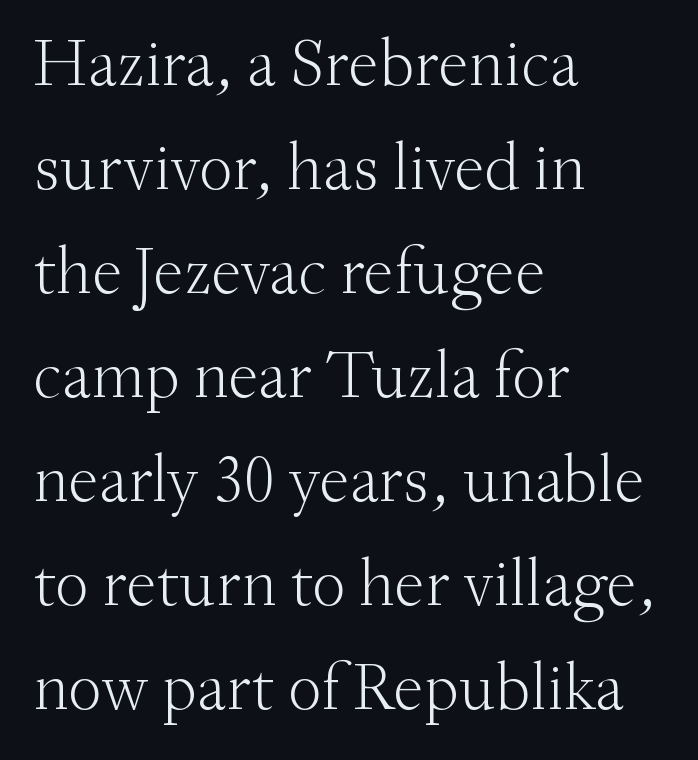
The image shows 68 px light serif type, upright; set left-aligned, normal line spacing (1.53x), normal letter spacing, not underlined; medium stroke contrast and a small x-height.
